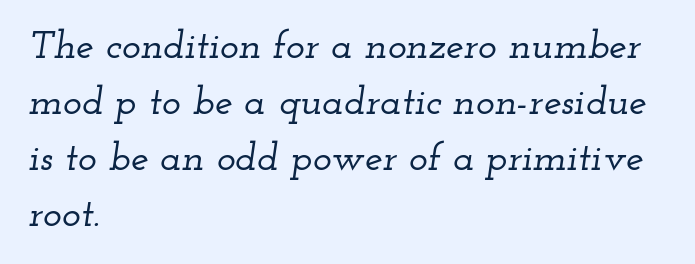
Q: Is the text italic (slanted)? A: Yes, it leans right by about 12 degrees.
Q: Is the typeface a serif or a sans-serif typeface? A: Serif.
Q: Is the text underlined? A: No.
Q: How is the paragraph aligned? A: Left-aligned.
Q: Is the spacing between letters normal or unusually wide? A: Normal.
Q: Is the spacing between lines tight, normal or loose? A: Normal.
Q: Width (condensed, normal, or wide)? A: Wide.
Q: Stroke contrast? A: Low.
Q: x-height? A: Small.
Q: Monospaced? A: No.
